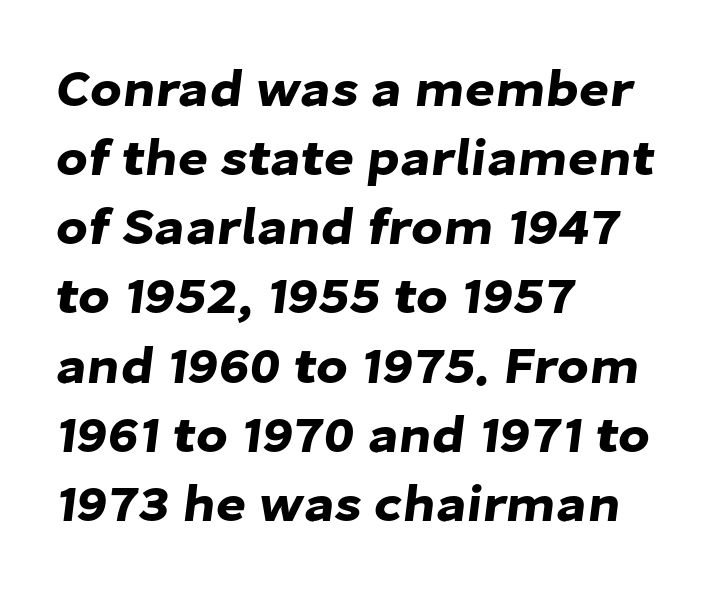
Q: Is the typeface a serif or a sans-serif typeface? A: Sans-serif.
Q: Is the text underlined? A: No.
Q: How is the paragraph aligned? A: Left-aligned.
Q: Is the spacing between letters normal or unusually wide? A: Normal.
Q: Is the spacing between lines tight, normal or loose? A: Normal.
Q: Width (condensed, normal, or wide)? A: Normal.
Q: Stroke contrast? A: Low.
Q: x-height? A: Medium.
Q: Monospaced? A: No.
